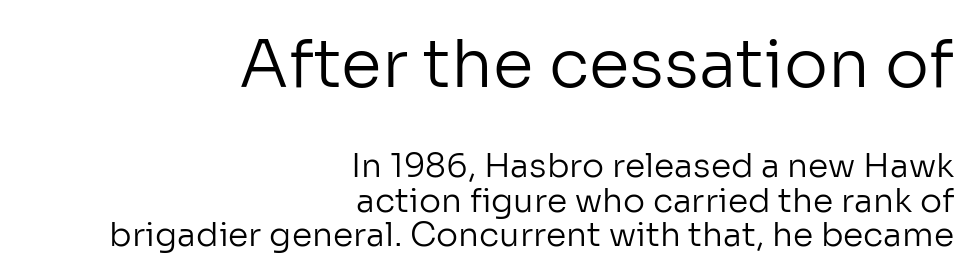
Q: Is the text bold? A: No.
Q: Is the text italic (slanted)? A: No, it is upright.
Q: Is the typeface a serif or a sans-serif typeface? A: Sans-serif.
Q: Is the text underlined? A: No.
Q: How is the paragraph aligned? A: Right-aligned.
Q: Is the spacing between letters normal or unusually wide? A: Normal.
Q: Is the spacing between lines tight, normal or loose? A: Tight.
Q: Which block of text is set in a larger size, the first (top) or the second (bottom)? A: The first (top) one.
Q: Width (condensed, normal, or wide)? A: Normal.
Q: Stroke contrast? A: Low.
Q: x-height? A: Medium.
Q: Monospaced? A: No.
